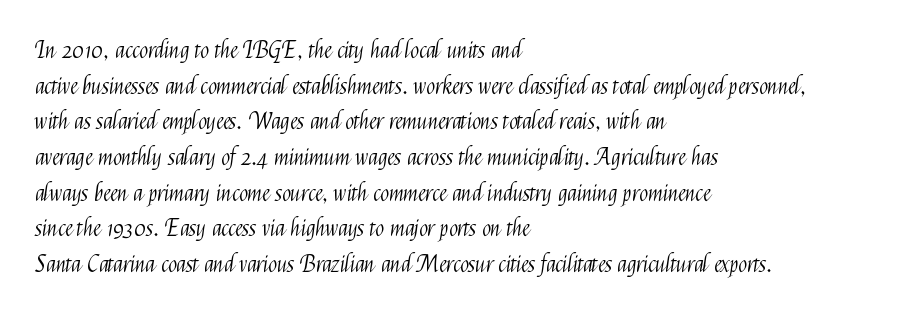
Q: Is the text bold? A: No.
Q: Is the text italic (slanted)? A: Yes.
Q: Is the text underlined? A: No.
Q: How is the paragraph aligned? A: Left-aligned.
Q: Is the spacing between letters normal or unusually wide? A: Normal.
Q: Is the spacing between lines tight, normal or loose? A: Normal.
